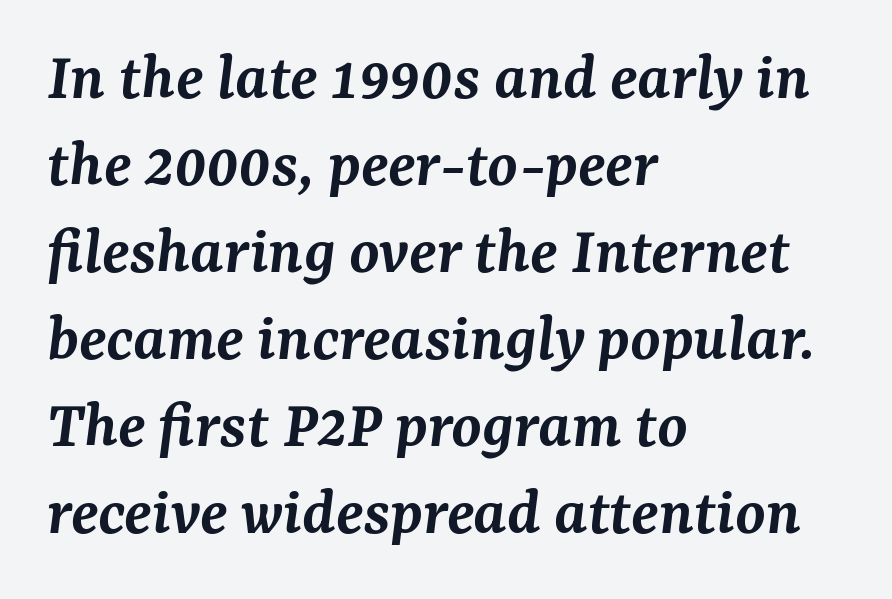
{"serif": "yes", "italic": "yes", "lean": "right", "slant_degrees": 7, "bold": "semi", "weight": "semibold", "width": "normal", "stroke_contrast": "medium", "x_height": "medium", "monospaced": "no", "underline": "no", "align": "left", "line_spacing": "normal", "line_spacing_ratio": 1.26, "letter_spacing": "normal", "letter_spacing_em": 0.0, "glyph_px": 69}
